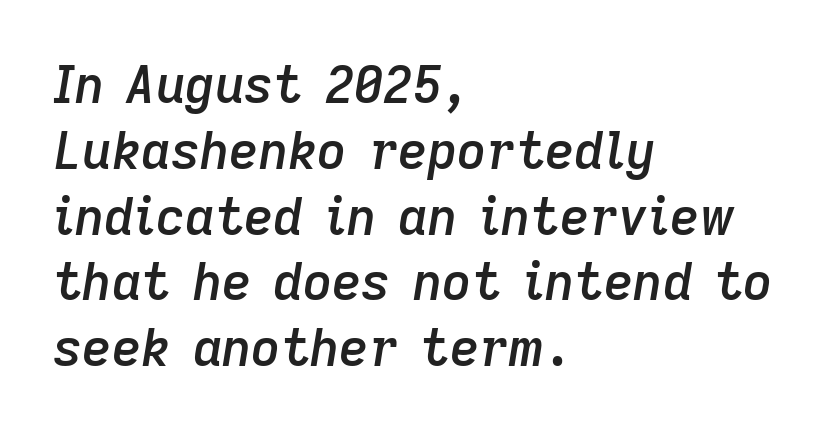
The rendering uses a moderate line-height, typical for paragraphs. Check the space under the baseline: it is left empty. Compared with an ordinary text face, these strokes are moderately heavier — a semibold. The paragraph has a hard left edge and a soft right edge. Every character sits at an angle, as italics do. Spacing verdict: proportional, widths tailored to each character.
